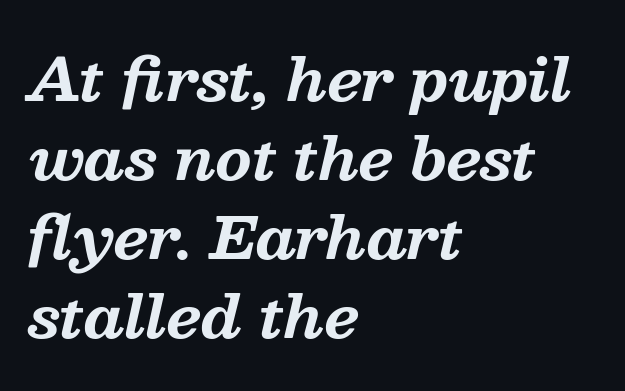
The image shows 58 px bold serif type, italic (leaning right); set left-aligned, normal line spacing (1.36x), normal letter spacing, not underlined; medium stroke contrast and a medium x-height.
